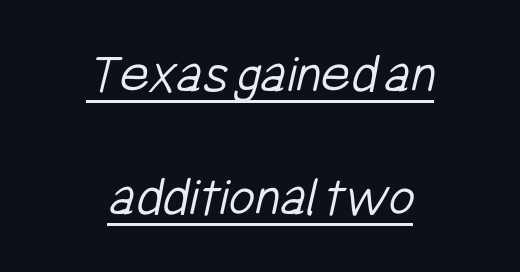
Q: Is the text bold? A: No.
Q: Is the typeface a serif or a sans-serif typeface? A: Sans-serif.
Q: Is the text underlined? A: Yes.
Q: How is the paragraph aligned? A: Centered.
Q: Is the spacing between letters normal or unusually wide? A: Normal.
Q: Is the spacing between lines tight, normal or loose? A: Loose.
Q: Width (condensed, normal, or wide)? A: Condensed.
Q: Stroke contrast? A: Low.
Q: x-height? A: Medium.
Q: Monospaced? A: No.
